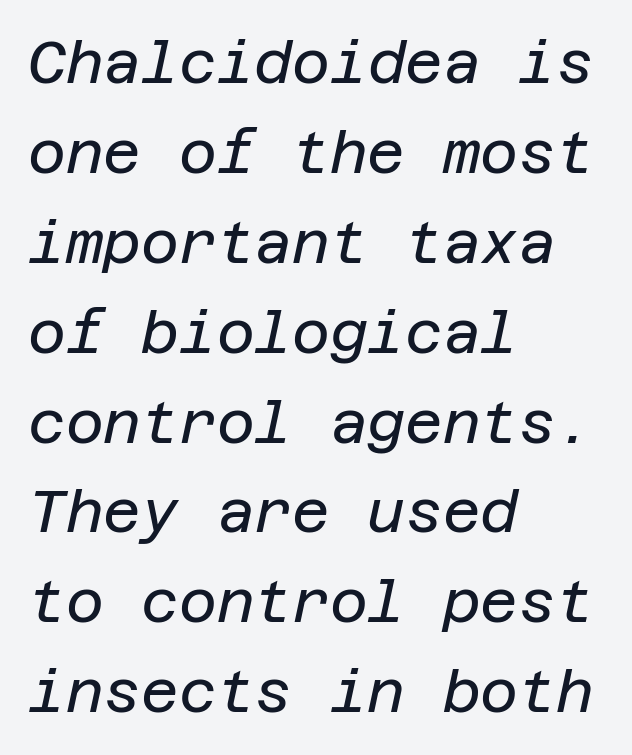
Q: Is the text bold? A: No.
Q: Is the text italic (slanted)? A: Yes, it leans right by about 12 degrees.
Q: Is the text underlined? A: No.
Q: How is the paragraph aligned? A: Left-aligned.
Q: Is the spacing between letters normal or unusually wide? A: Normal.
Q: Is the spacing between lines tight, normal or loose? A: Normal.
Q: Width (condensed, normal, or wide)? A: Normal.
Q: Stroke contrast? A: Low.
Q: x-height? A: Large.
